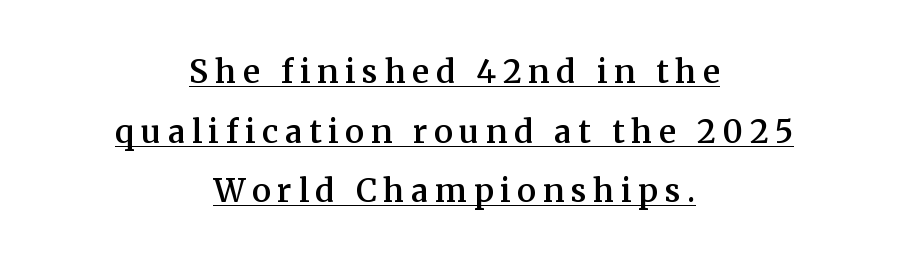
{"serif": "yes", "italic": "no", "bold": "semi", "weight": "semibold", "width": "normal", "stroke_contrast": "medium", "x_height": "medium", "monospaced": "no", "underline": "yes", "align": "center", "line_spacing_ratio": 1.86, "letter_spacing": "wide", "letter_spacing_em": 0.21, "glyph_px": 32}
